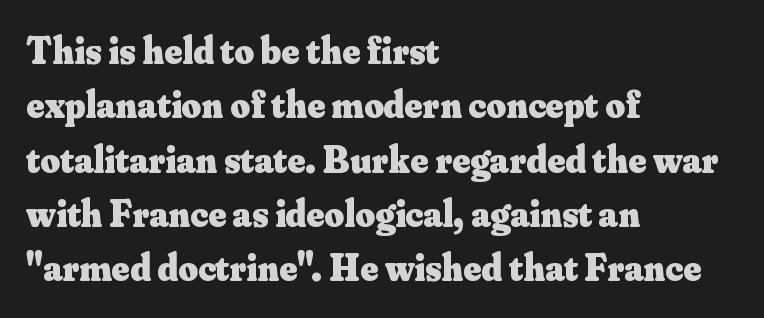
{"serif": "yes", "italic": "no", "bold": "yes", "weight": "heavy", "width": "normal", "stroke_contrast": "medium", "x_height": "small", "monospaced": "no", "underline": "no", "align": "left", "line_spacing": "normal", "line_spacing_ratio": 1.43, "letter_spacing": "normal", "letter_spacing_em": 0.0, "glyph_px": 38}
